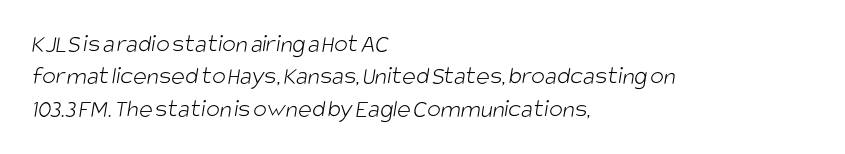
Each new line begins a customary step beneath the previous one. Counters stay open thanks to moderate or lighter strokes. The zone under the glyphs is completely vacant. Leftover space on each line is placed entirely after the last word. Between one letter and the next there's only the usual sliver of space.
